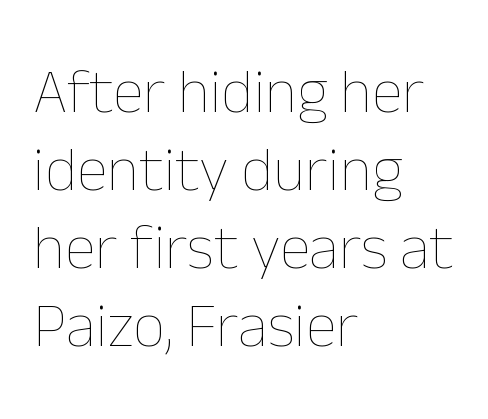
The image shows 63 px thin type, upright; set left-aligned, line spacing 1.24x, normal letter spacing, not underlined; low stroke contrast and a medium x-height.
